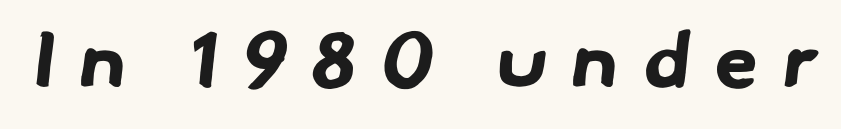
The rendering uses natural spacing where letterforms have individual widths. Descender tails drop into unmarked territory. Stroke terminals: plain, sans-serif. Does the weight exceed regular? Yes, all the way to bold.
